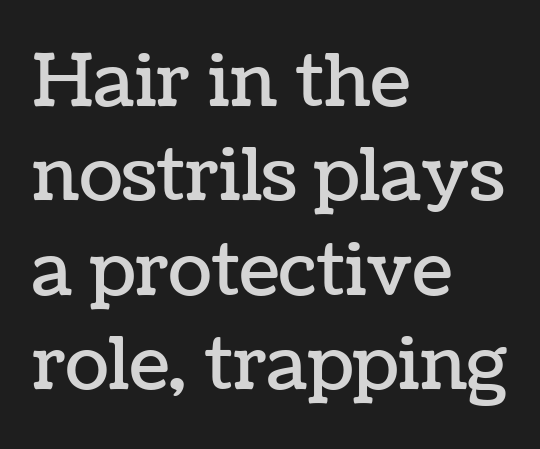
{"italic": "no", "width": "normal", "stroke_contrast": "low", "x_height": "medium", "monospaced": "no", "underline": "no", "align": "left", "line_spacing": "normal", "line_spacing_ratio": 1.31, "letter_spacing": "normal", "letter_spacing_em": 0.0, "glyph_px": 72}
